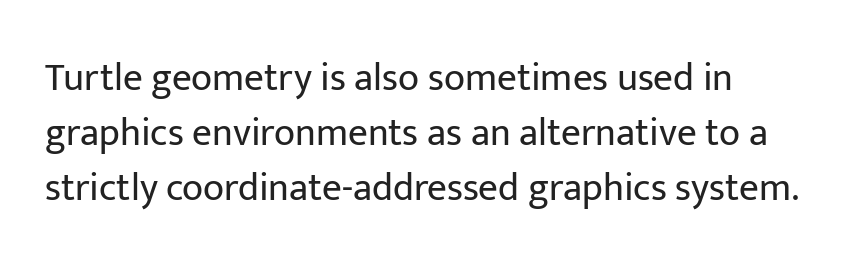
{"serif": "no", "italic": "no", "bold": "no", "weight": "regular", "width": "normal", "stroke_contrast": "low", "x_height": "medium", "monospaced": "no", "underline": "no", "align": "left", "line_spacing": "normal", "line_spacing_ratio": 1.41, "letter_spacing": "normal", "letter_spacing_em": 0.0, "glyph_px": 39}
